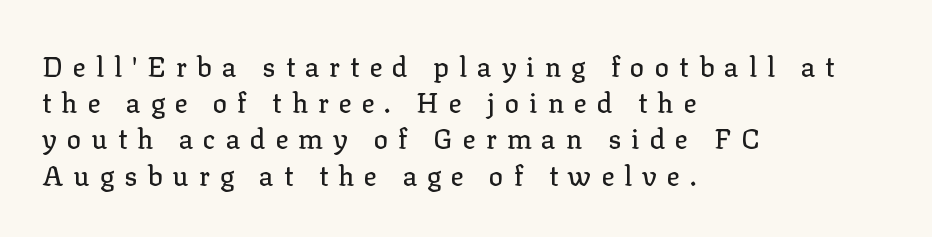
{"italic": "no", "underline": "no", "align": "left", "line_spacing": "normal", "line_spacing_ratio": 1.34, "letter_spacing": "wide", "letter_spacing_em": 0.37, "glyph_px": 27}
